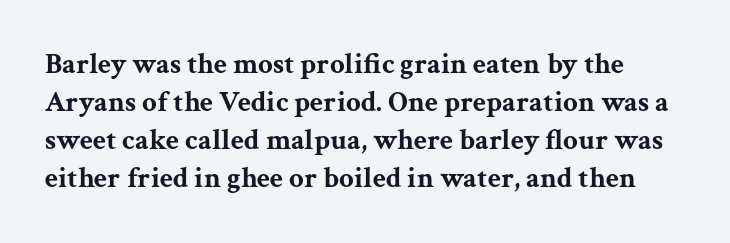
The image shows 29 px bold, wide serif type, upright; set normal line spacing (1.31x), normal letter spacing, not underlined; medium stroke contrast and a medium x-height.
